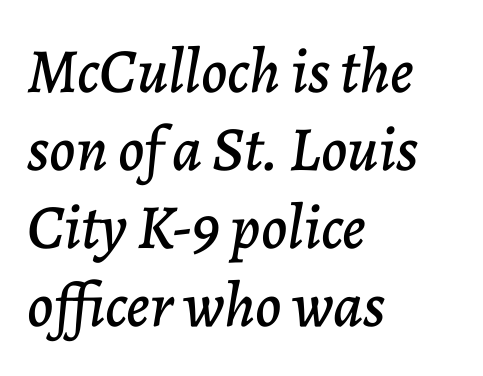
The image shows 63 px text type, italic (leaning right); set left-aligned, line spacing 1.24x, normal letter spacing, not underlined; low stroke contrast and a medium x-height.
